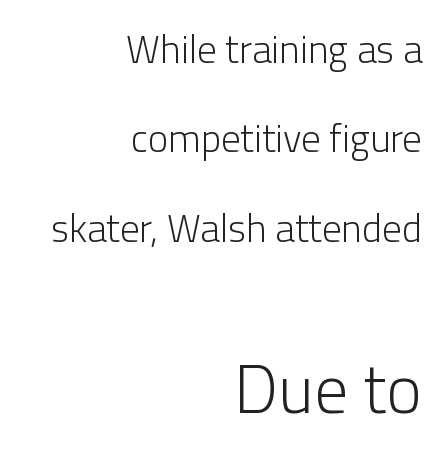
Q: Is the text bold? A: No.
Q: Is the text italic (slanted)? A: No, it is upright.
Q: Is the typeface a serif or a sans-serif typeface? A: Sans-serif.
Q: Is the text underlined? A: No.
Q: How is the paragraph aligned? A: Right-aligned.
Q: Is the spacing between letters normal or unusually wide? A: Normal.
Q: Is the spacing between lines tight, normal or loose? A: Loose.
Q: Which block of text is set in a larger size, the first (top) or the second (bottom)? A: The second (bottom) one.
Q: Width (condensed, normal, or wide)? A: Normal.
Q: Stroke contrast? A: Low.
Q: x-height? A: Medium.
Q: Monospaced? A: No.
